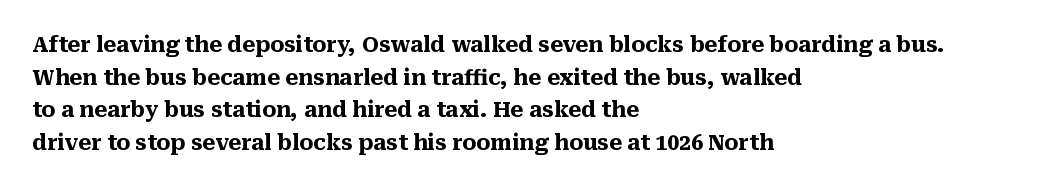
The image shows 21 px bold type, upright; set left-aligned, normal line spacing (1.55x), normal letter spacing, not underlined.
